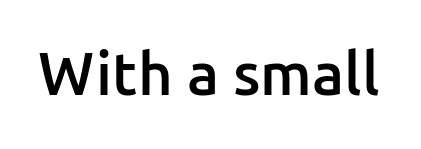
{"serif": "no", "italic": "no", "bold": "semi", "weight": "semibold", "width": "normal", "stroke_contrast": "low", "x_height": "medium", "monospaced": "no", "underline": "no", "letter_spacing": "normal", "letter_spacing_em": 0.0, "glyph_px": 60}
